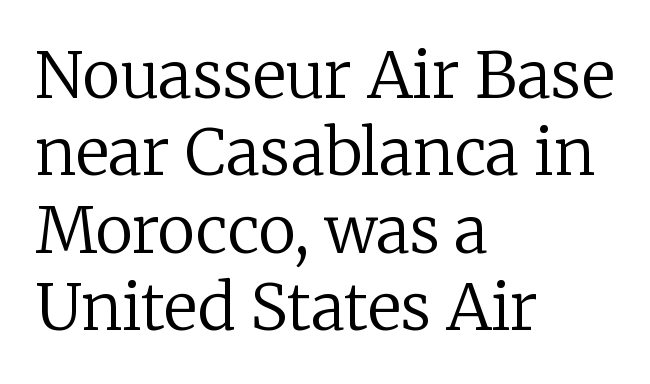
{"serif": "yes", "italic": "no", "bold": "no", "weight": "regular", "width": "normal", "stroke_contrast": "low", "x_height": "medium", "monospaced": "no", "underline": "no", "align": "left", "line_spacing_ratio": 1.21, "letter_spacing": "normal", "letter_spacing_em": 0.0, "glyph_px": 64}
